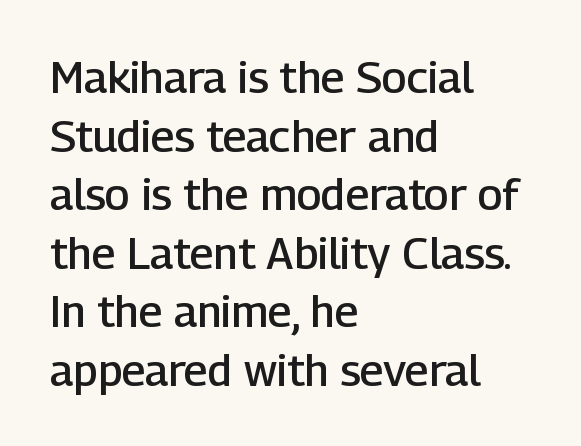
{"serif": "no", "italic": "no", "bold": "semi", "weight": "semibold", "width": "normal", "stroke_contrast": "low", "x_height": "medium", "monospaced": "no", "underline": "no", "align": "left", "line_spacing": "normal", "line_spacing_ratio": 1.33, "letter_spacing": "normal", "letter_spacing_em": 0.0, "glyph_px": 44}
